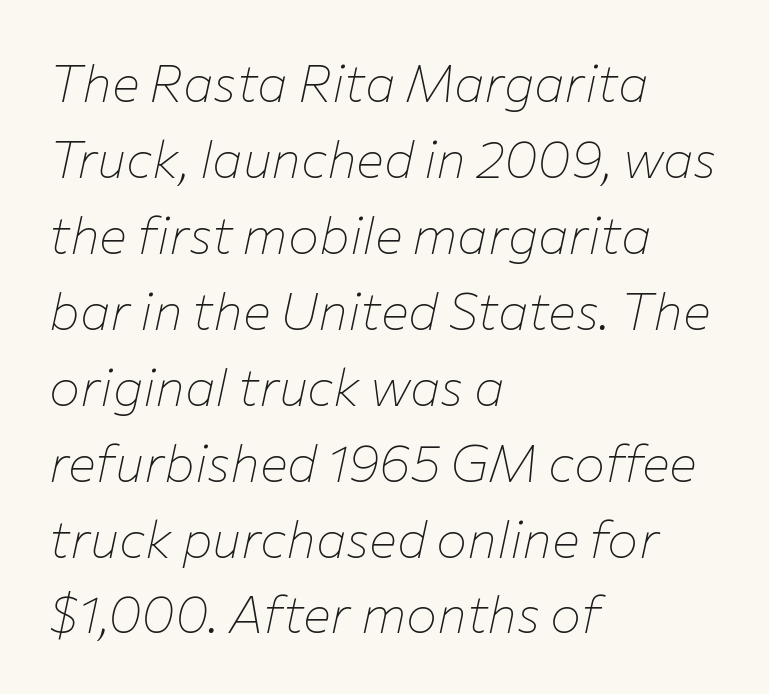
Q: Is the text bold? A: No.
Q: Is the text italic (slanted)? A: Yes, it leans right by about 12 degrees.
Q: Is the text underlined? A: No.
Q: How is the paragraph aligned? A: Left-aligned.
Q: Is the spacing between letters normal or unusually wide? A: Normal.
Q: Is the spacing between lines tight, normal or loose? A: Normal.
Q: Width (condensed, normal, or wide)? A: Normal.
Q: Stroke contrast? A: Low.
Q: x-height? A: Medium.
Q: Monospaced? A: No.
